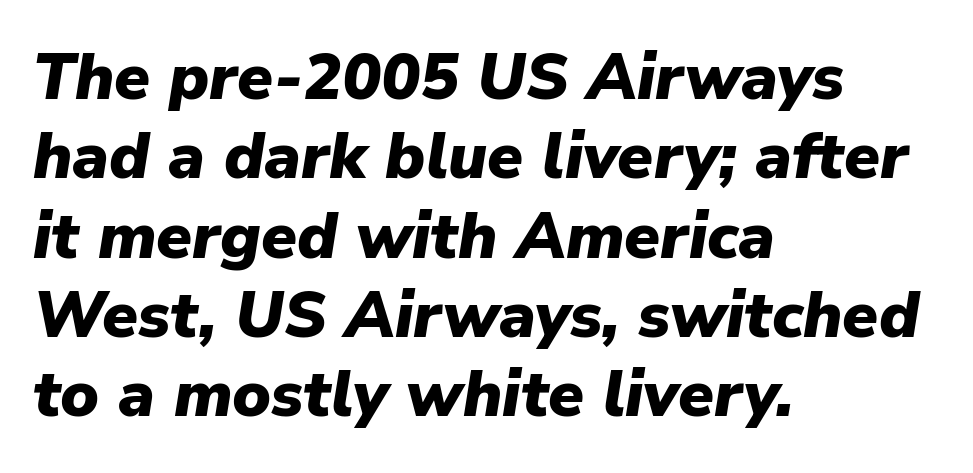
Each letter keeps its own natural width here, so spacing adapts to shape. The passage shown has conventional tracking throughout. The sample has been set heavy, in full bold. The lettering tilts uniformly, giving the passage an italic look.
